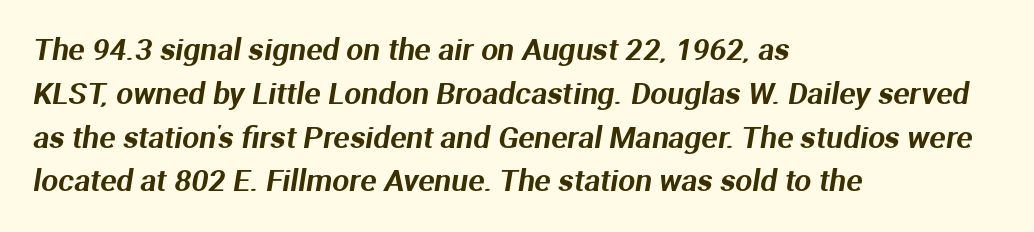
Examine the stroke ends and you'll find no serifs. Summary of vertical rhythm: regular, with standard interline spacing. The letterforms sit shoulder to shoulder at normal distance. Is this a fixed-width face? No — the glyphs have proportional, varying widths.
